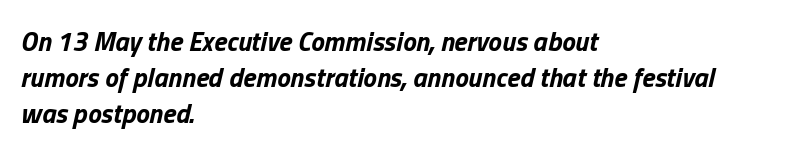
Q: Is the text bold? A: Yes.
Q: Is the text italic (slanted)? A: Yes, it leans right by about 13 degrees.
Q: Is the text underlined? A: No.
Q: How is the paragraph aligned? A: Left-aligned.
Q: Is the spacing between letters normal or unusually wide? A: Normal.
Q: Is the spacing between lines tight, normal or loose? A: Normal.
